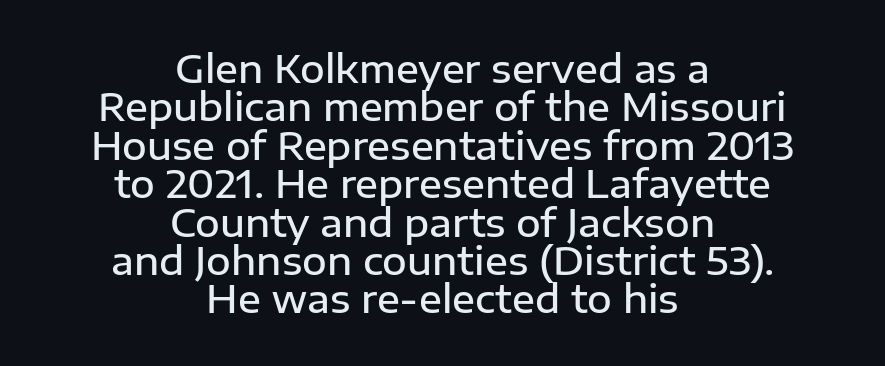
{"serif": "no", "italic": "no", "bold": "semi", "weight": "semibold", "width": "normal", "stroke_contrast": "low", "x_height": "medium", "monospaced": "no", "underline": "no", "align": "center", "line_spacing": "tight", "line_spacing_ratio": 1.01, "letter_spacing": "normal", "letter_spacing_em": 0.0, "glyph_px": 38}
